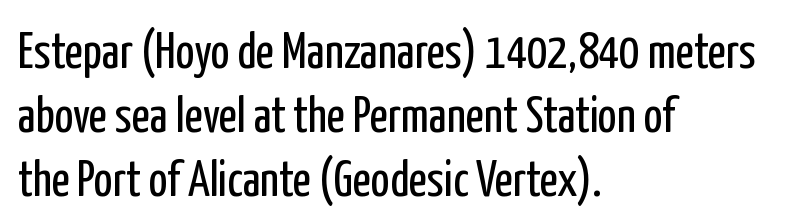
Q: Is the text bold? A: No.
Q: Is the text italic (slanted)? A: No, it is upright.
Q: Is the typeface a serif or a sans-serif typeface? A: Sans-serif.
Q: Is the text underlined? A: No.
Q: How is the paragraph aligned? A: Left-aligned.
Q: Is the spacing between letters normal or unusually wide? A: Normal.
Q: Is the spacing between lines tight, normal or loose? A: Normal.
Q: Width (condensed, normal, or wide)? A: Condensed.
Q: Stroke contrast? A: Low.
Q: x-height? A: Medium.
Q: Monospaced? A: No.
